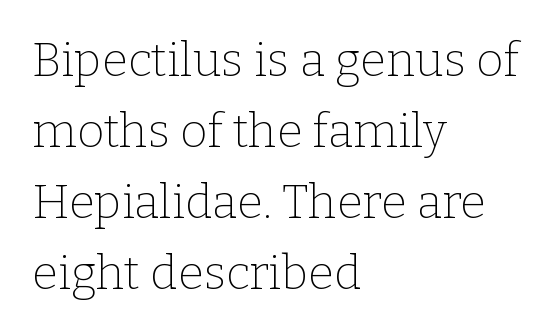
{"serif": "yes", "italic": "no", "bold": "no", "weight": "thin", "width": "normal", "stroke_contrast": "low", "x_height": "medium", "monospaced": "no", "underline": "no", "align": "left", "line_spacing": "normal", "line_spacing_ratio": 1.51, "letter_spacing": "normal", "letter_spacing_em": 0.0, "glyph_px": 47}
